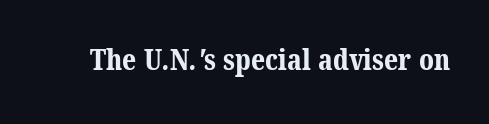
Q: Is the text bold? A: Yes.
Q: Is the typeface a serif or a sans-serif typeface? A: Serif.
Q: Is the text underlined? A: No.
Q: Is the spacing between letters normal or unusually wide? A: Normal.
Q: Width (condensed, normal, or wide)? A: Normal.
Q: Stroke contrast? A: Medium.
Q: x-height? A: Medium.
Q: Monospaced? A: No.
